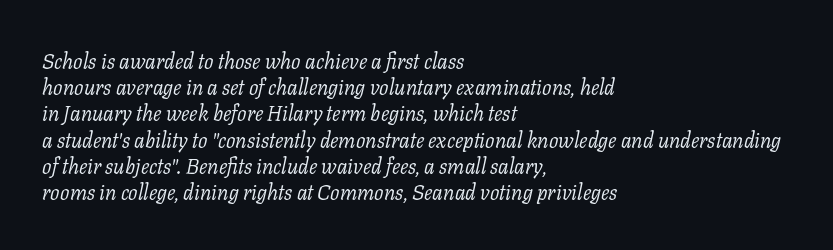
The image shows 21 px text type, italic (leaning right); set left-aligned, normal line spacing (1.25x), normal letter spacing, not underlined.
